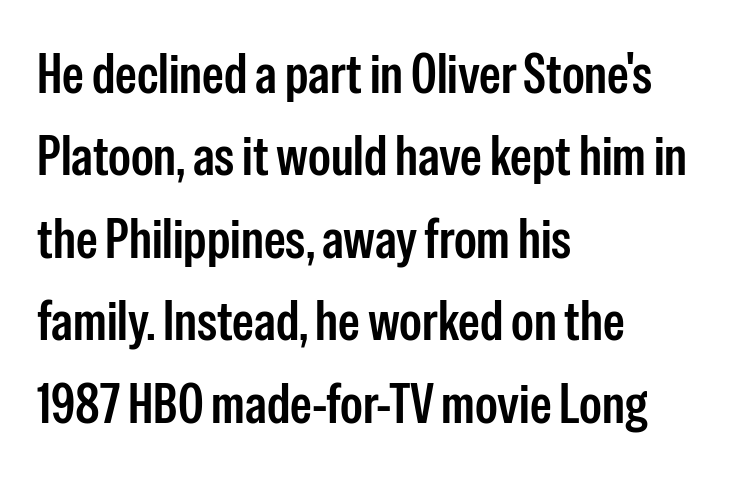
{"serif": "no", "italic": "no", "bold": "semi", "weight": "semibold", "width": "condensed", "stroke_contrast": "low", "x_height": "medium", "monospaced": "no", "underline": "no", "align": "left", "line_spacing": "normal", "line_spacing_ratio": 1.5, "letter_spacing": "normal", "letter_spacing_em": 0.0, "glyph_px": 55}
